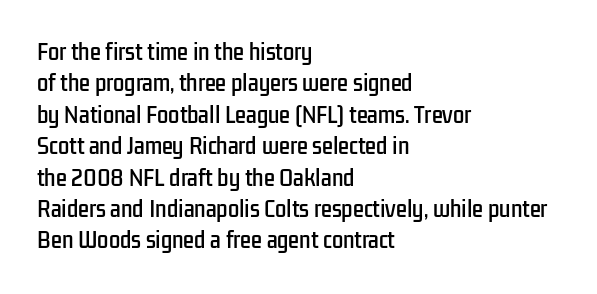
Compared with a centered layout, this one pins lines to the left instead. The space beneath each line is pristine and unruled. The passage shown stacks its lines at a standard gap. Do the letters lean? They stand straight. Spacing between characters is what you'd get straight out of the box.
